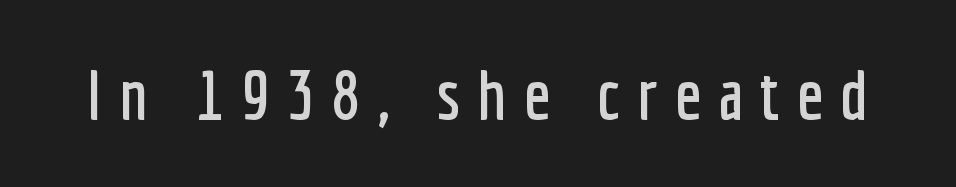
{"serif": "no", "italic": "no", "width": "condensed", "stroke_contrast": "low", "x_height": "medium", "monospaced": "no", "underline": "no", "letter_spacing": "wide", "letter_spacing_em": 0.24, "glyph_px": 70}
